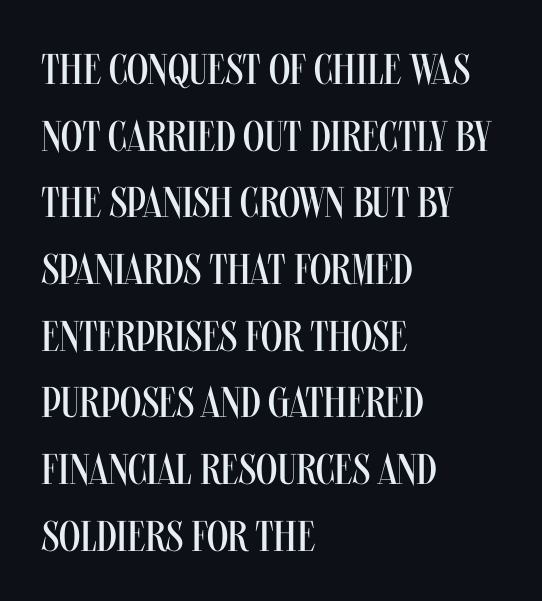
{"serif": "no", "italic": "no", "bold": "no", "weight": "regular", "width": "condensed", "stroke_contrast": "medium", "x_height": "large", "monospaced": "no", "underline": "no", "align": "left", "line_spacing": "normal", "line_spacing_ratio": 1.55, "letter_spacing": "normal", "letter_spacing_em": 0.0, "glyph_px": 43}
